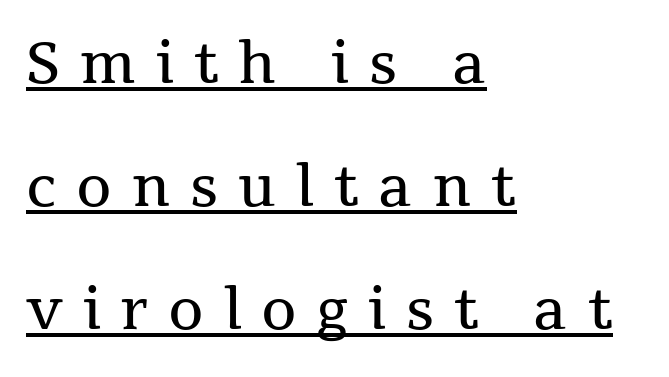
The image shows 57 px regular-weight serif type, upright; set left-aligned, loose line spacing (2.16x), unusually wide letter spacing (+0.35 em), underlined; medium stroke contrast and a medium x-height.
